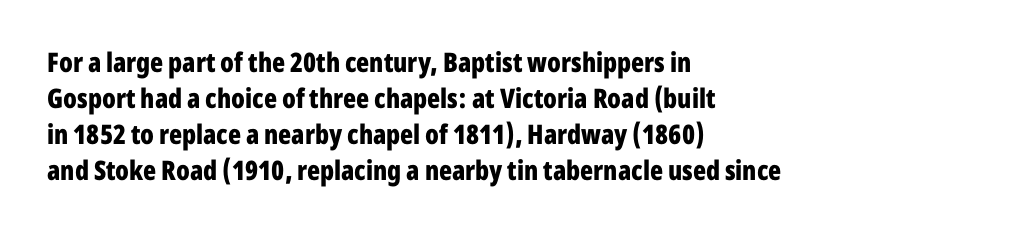
Q: Is the text bold? A: Yes.
Q: Is the text italic (slanted)? A: No, it is upright.
Q: Is the text underlined? A: No.
Q: How is the paragraph aligned? A: Left-aligned.
Q: Is the spacing between letters normal or unusually wide? A: Normal.
Q: Is the spacing between lines tight, normal or loose? A: Normal.
